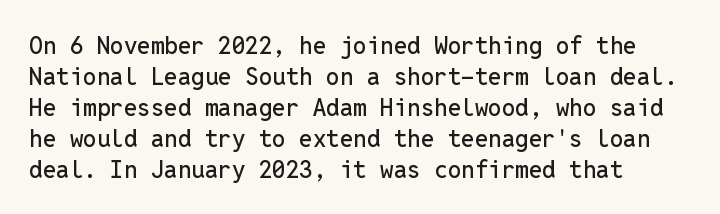
{"italic": "no", "underline": "no", "align": "left", "line_spacing": "normal", "line_spacing_ratio": 1.29, "letter_spacing": "normal", "letter_spacing_em": 0.0, "glyph_px": 24}
